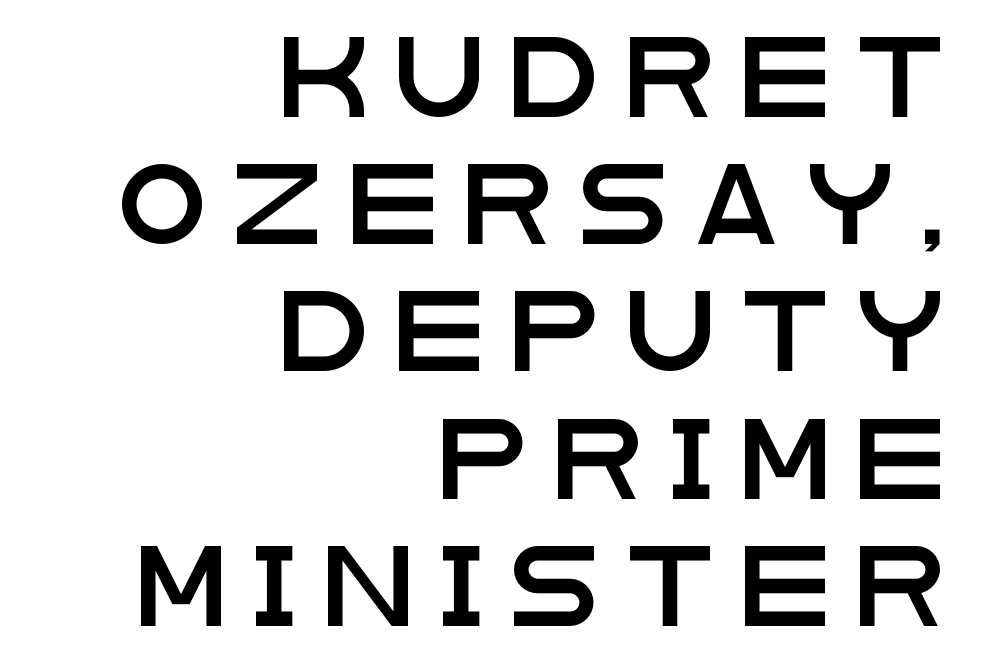
The image shows 80 px wide sans-serif type, upright; set right-aligned, normal line spacing (1.59x), unusually wide letter spacing (+0.34 em), not underlined; low stroke contrast and a large x-height.
